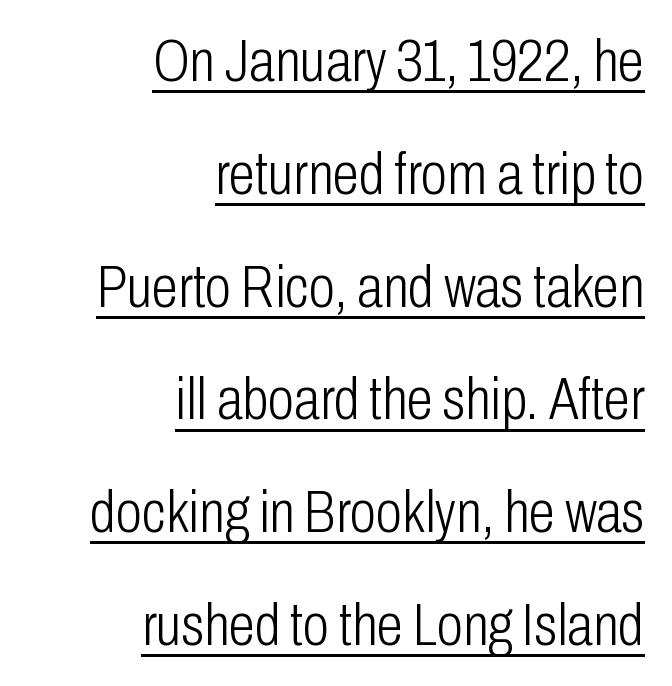
The image shows 60 px light, condensed sans-serif type, upright; set right-aligned, line spacing 1.88x, normal letter spacing, underlined; low stroke contrast and a medium x-height.
